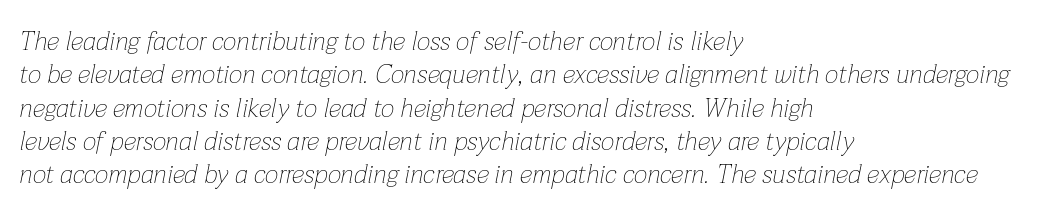
The image shows 26 px text type, italic (leaning right); set left-aligned, normal line spacing (1.28x), normal letter spacing, not underlined.
